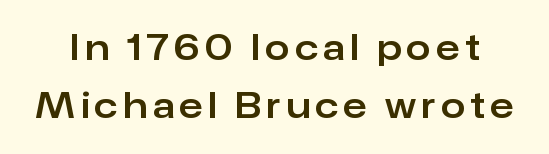
Q: Is the text italic (slanted)? A: No, it is upright.
Q: Is the typeface a serif or a sans-serif typeface? A: Sans-serif.
Q: Is the text underlined? A: No.
Q: Is the spacing between lines tight, normal or loose? A: Normal.
Q: Width (condensed, normal, or wide)? A: Normal.
Q: Stroke contrast? A: Low.
Q: x-height? A: Medium.
Q: Monospaced? A: No.
